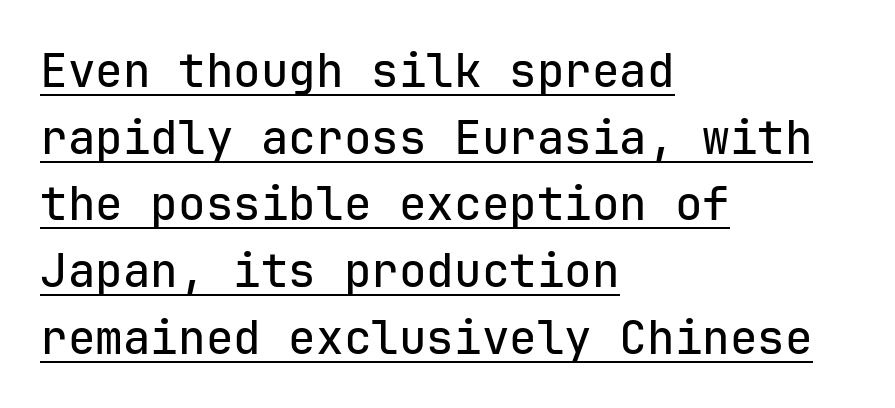
The passage shown is typeset with a sans-serif family. Italic? Not at all — the glyphs are vertical. A continuous stroke trails under the words, as in a hyperlink. The passage shown stacks its lines at a standard gap. What stands out about the letter spacing? Nothing — it is the standard amount.
